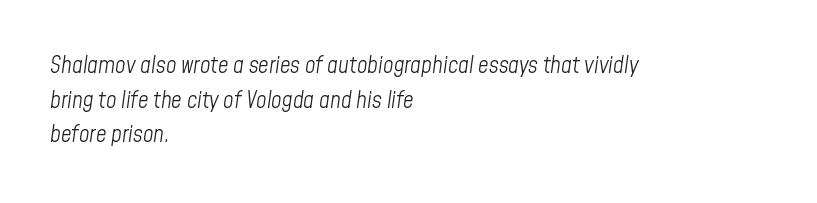
{"italic": "yes", "lean": "right", "slant_degrees": 8, "bold": "no", "underline": "no", "align": "left", "line_spacing": "normal", "line_spacing_ratio": 1.51, "letter_spacing": "normal", "letter_spacing_em": 0.0, "glyph_px": 23}
